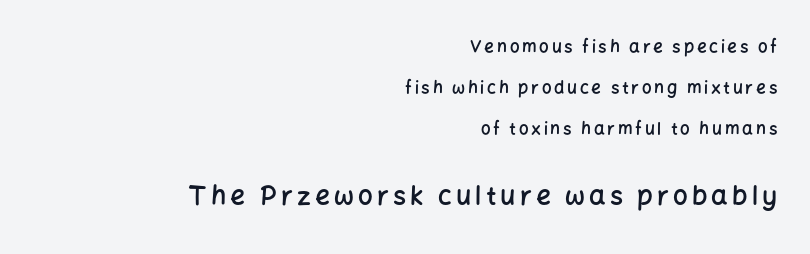
The text block is weighted toward the right margin, trailing off unevenly leftward. The letters are semibold — heavier than regular but short of a full bold. Size contrast runs from small at the top to large at the bottom. Reading down the column, the eye jumps a long way to each next line. Glance below the letters and you will spot only blank space.
